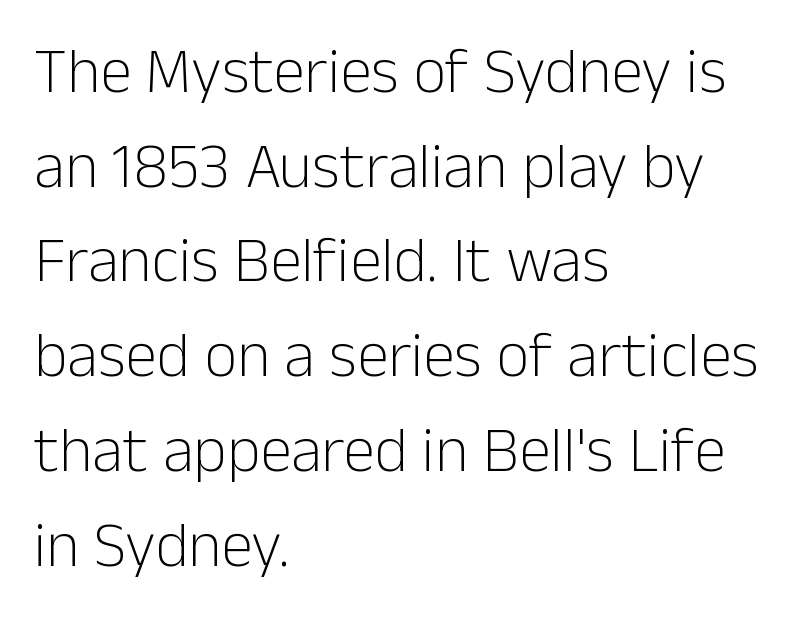
The string is rendered with underlining switched off. The passage is arranged the way most books set body copy — flush left. The letters advance in unequal steps, a hallmark of proportional type. Default kerning and tracking; the words read as compact shapes.
